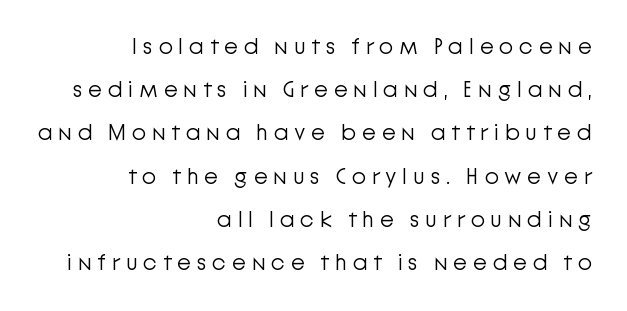
The strokes carry an ordinary text weight at most. The words here are not underlined. The rag falls on the left side of this text block. Someone cranked the tracking dial way up on this one. Notice how the stems are strictly vertical — no italics here.
